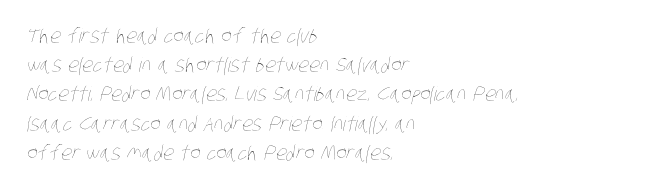
Q: Is the text bold? A: No.
Q: Is the text underlined? A: No.
Q: How is the paragraph aligned? A: Left-aligned.
Q: Is the spacing between letters normal or unusually wide? A: Normal.
Q: Is the spacing between lines tight, normal or loose? A: Normal.
